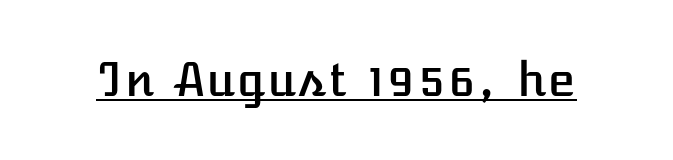
The image shows 46 px text type, upright; set normal letter spacing, underlined; low stroke contrast and a medium x-height.
